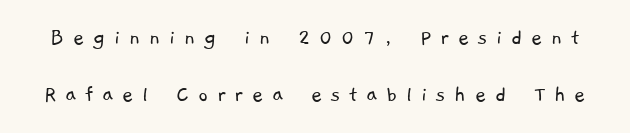
Beneath every word, the page is bare. Weight: in the light-to-regular range. The tracking reads as deliberately expanded to a designer's eye. Airy leading.
